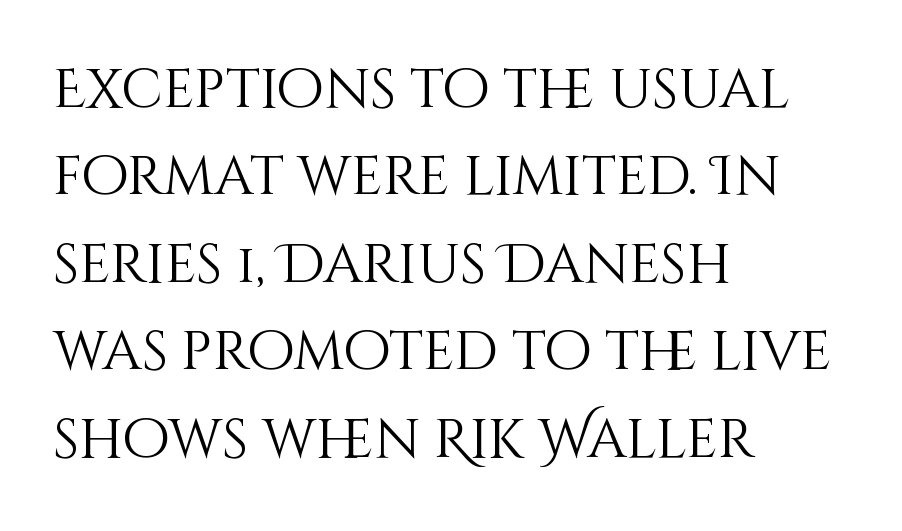
Q: Is the text bold? A: No.
Q: Is the text italic (slanted)? A: No, it is upright.
Q: Is the text underlined? A: No.
Q: How is the paragraph aligned? A: Left-aligned.
Q: Is the spacing between letters normal or unusually wide? A: Normal.
Q: Is the spacing between lines tight, normal or loose? A: Normal.
Q: Width (condensed, normal, or wide)? A: Normal.
Q: Stroke contrast? A: Medium.
Q: x-height? A: Large.
Q: Monospaced? A: No.
